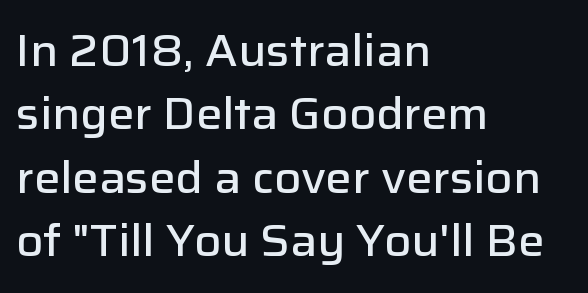
The image shows 44 px semibold sans-serif type, upright; set left-aligned, normal line spacing (1.44x), normal letter spacing, not underlined; low stroke contrast and a medium x-height.
